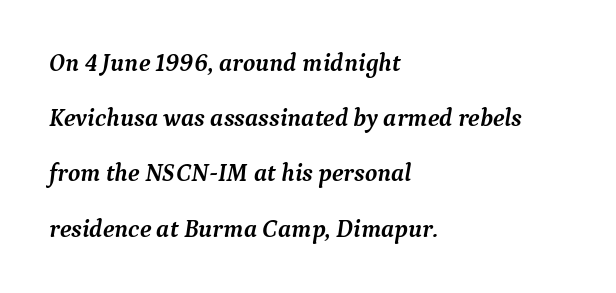
{"italic": "yes", "lean": "right", "slant_degrees": 9, "bold": "yes", "underline": "no", "align": "left", "line_spacing": "loose", "line_spacing_ratio": 2.21, "letter_spacing": "normal", "letter_spacing_em": 0.0, "glyph_px": 25}
